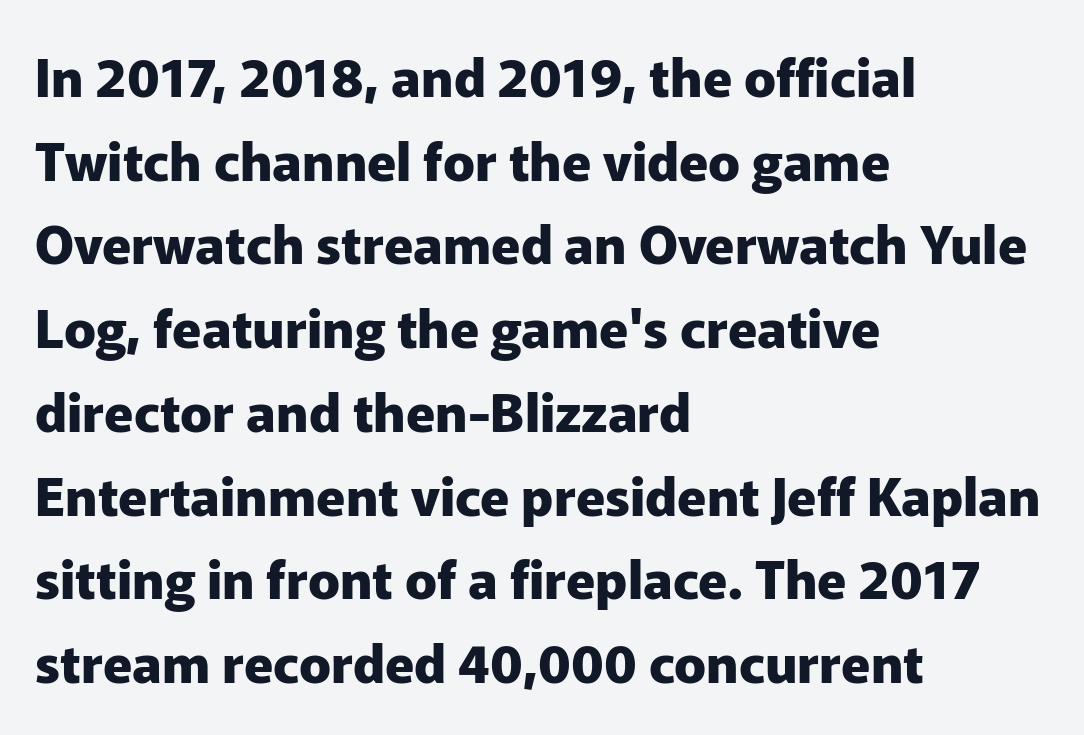
{"serif": "no", "italic": "no", "bold": "yes", "weight": "heavy", "width": "normal", "stroke_contrast": "low", "x_height": "medium", "monospaced": "no", "underline": "no", "align": "left", "line_spacing": "normal", "line_spacing_ratio": 1.58, "letter_spacing": "normal", "letter_spacing_em": 0.0, "glyph_px": 53}
